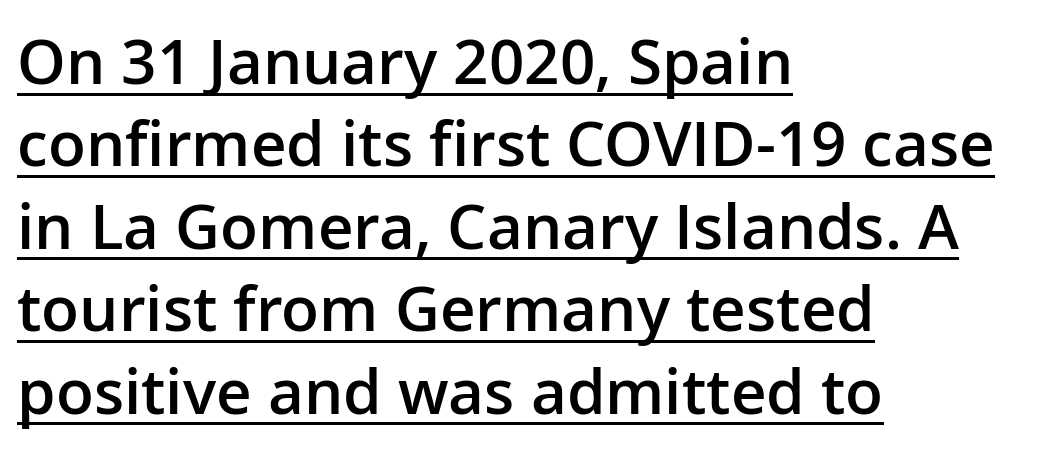
Q: Is the text bold? A: Semi-bold.
Q: Is the text italic (slanted)? A: No, it is upright.
Q: Is the typeface a serif or a sans-serif typeface? A: Sans-serif.
Q: Is the text underlined? A: Yes.
Q: How is the paragraph aligned? A: Left-aligned.
Q: Is the spacing between letters normal or unusually wide? A: Normal.
Q: Is the spacing between lines tight, normal or loose? A: Normal.
Q: Width (condensed, normal, or wide)? A: Normal.
Q: Stroke contrast? A: Low.
Q: x-height? A: Medium.
Q: Monospaced? A: No.
